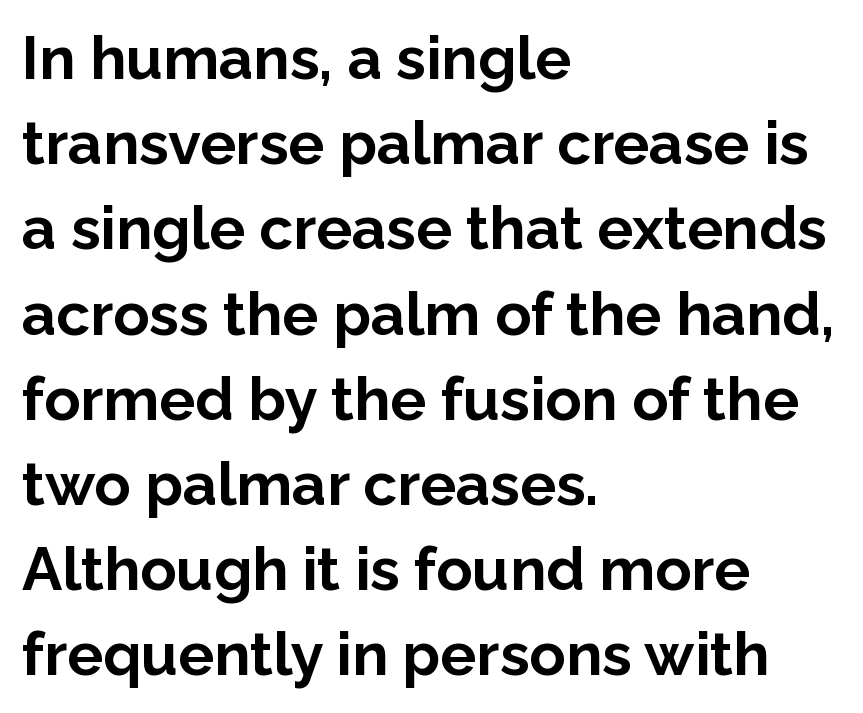
The image shows 60 px bold sans-serif type, upright; set left-aligned, normal line spacing (1.42x), normal letter spacing, not underlined; low stroke contrast and a medium x-height.
